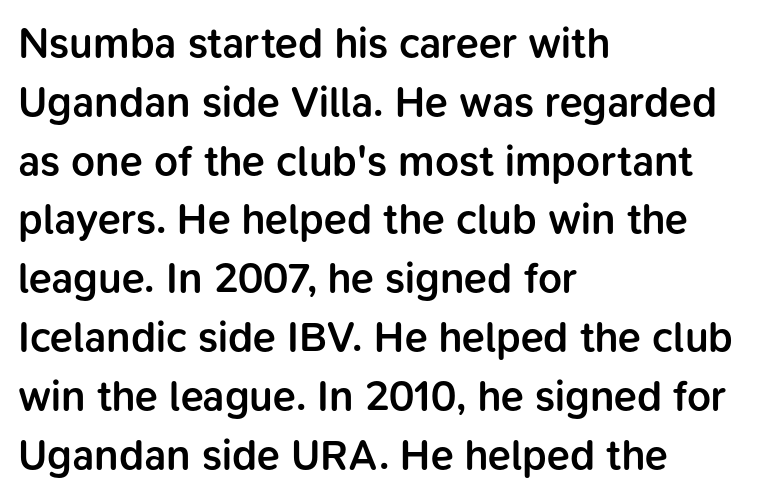
{"serif": "no", "italic": "no", "bold": "semi", "weight": "semibold", "width": "normal", "stroke_contrast": "low", "x_height": "medium", "monospaced": "no", "underline": "no", "align": "left", "line_spacing": "normal", "line_spacing_ratio": 1.4, "letter_spacing": "normal", "letter_spacing_em": 0.0, "glyph_px": 42}
